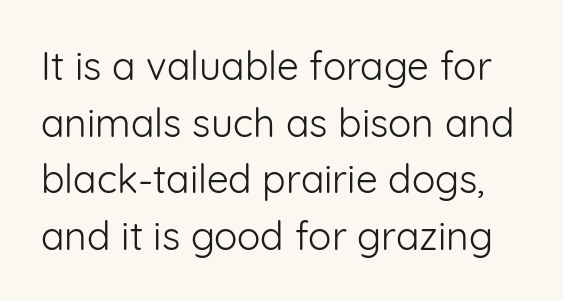
The image shows 39 px light sans-serif type, upright; set normal line spacing (1.45x), normal letter spacing, not underlined; low stroke contrast and a medium x-height.
